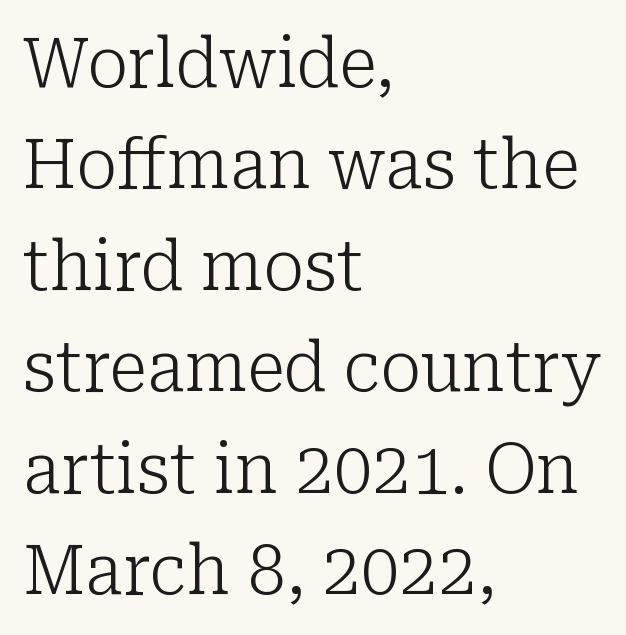
{"serif": "yes", "italic": "no", "bold": "no", "weight": "light", "width": "normal", "stroke_contrast": "low", "x_height": "medium", "monospaced": "no", "underline": "no", "align": "left", "line_spacing": "normal", "line_spacing_ratio": 1.47, "letter_spacing": "normal", "letter_spacing_em": 0.0, "glyph_px": 69}
